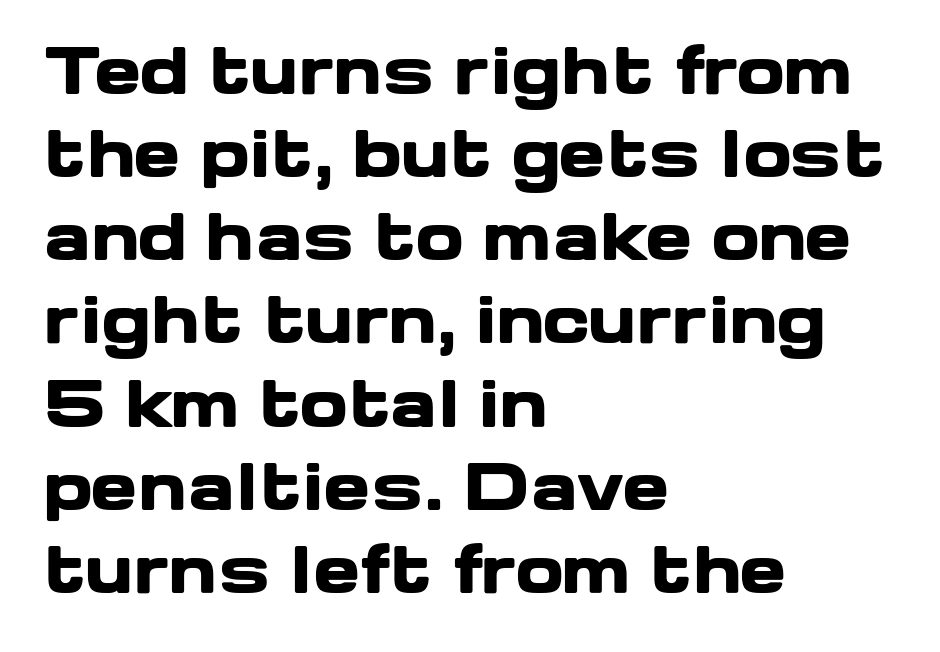
The area under the type is left untouched. How would I describe the line gaps? Plain and ordinary. The face used here is a sans, in the tradition of grotesques and geometrics. Varying glyph widths throughout — classic text-font behaviour. Ordinary non-slanted type is in use. Look at the stroke-to-counter ratio: heavy, a bold.
